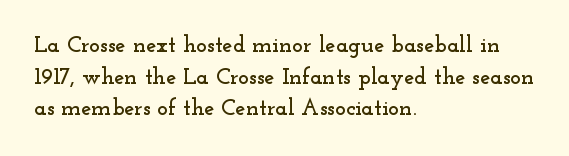
The tracking reads as untouched default to a designer's eye. These lines were composed using upright roman letters. A clean baseline with only descenders dipping below it. The designer left line spacing at the default. The lines are quadded left.
